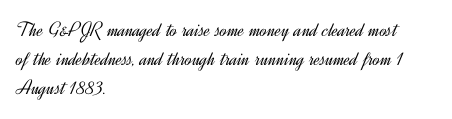
Q: Is the text bold? A: No.
Q: Is the text italic (slanted)? A: Yes.
Q: Is the text underlined? A: No.
Q: How is the paragraph aligned? A: Left-aligned.
Q: Is the spacing between letters normal or unusually wide? A: Normal.
Q: Is the spacing between lines tight, normal or loose? A: Normal.
